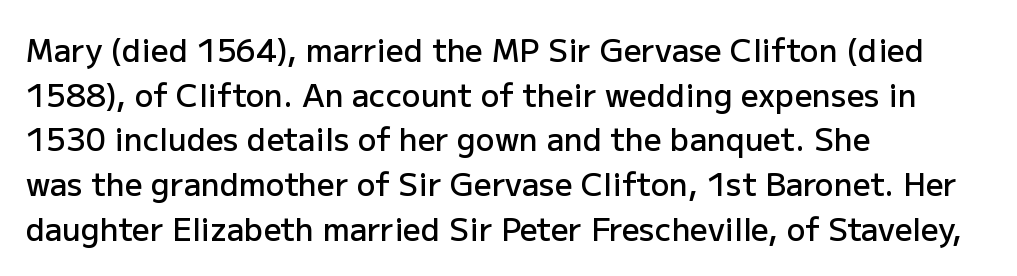
Q: Is the text bold? A: Semi-bold.
Q: Is the text italic (slanted)? A: No, it is upright.
Q: Is the typeface a serif or a sans-serif typeface? A: Sans-serif.
Q: Is the text underlined? A: No.
Q: How is the paragraph aligned? A: Left-aligned.
Q: Is the spacing between letters normal or unusually wide? A: Normal.
Q: Is the spacing between lines tight, normal or loose? A: Normal.
Q: Width (condensed, normal, or wide)? A: Normal.
Q: Stroke contrast? A: Low.
Q: x-height? A: Medium.
Q: Monospaced? A: No.
